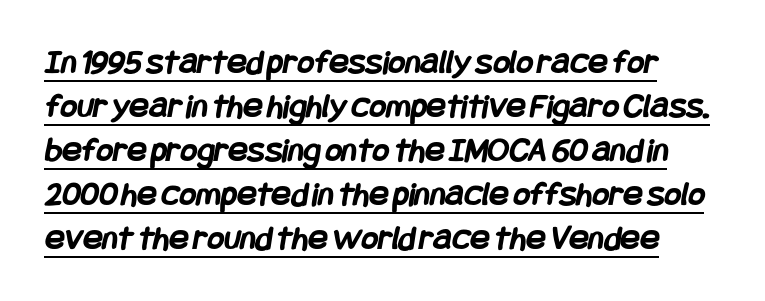
Q: Is the text bold? A: Yes.
Q: Is the typeface a serif or a sans-serif typeface? A: Sans-serif.
Q: Is the text underlined? A: Yes.
Q: Is the spacing between letters normal or unusually wide? A: Normal.
Q: Width (condensed, normal, or wide)? A: Condensed.
Q: Stroke contrast? A: Low.
Q: x-height? A: Large.
